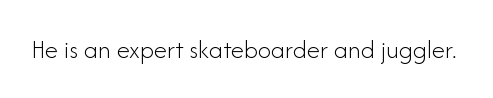
Q: Is the text bold? A: No.
Q: Is the text italic (slanted)? A: No, it is upright.
Q: Is the text underlined? A: No.
Q: Is the spacing between letters normal or unusually wide? A: Normal.
